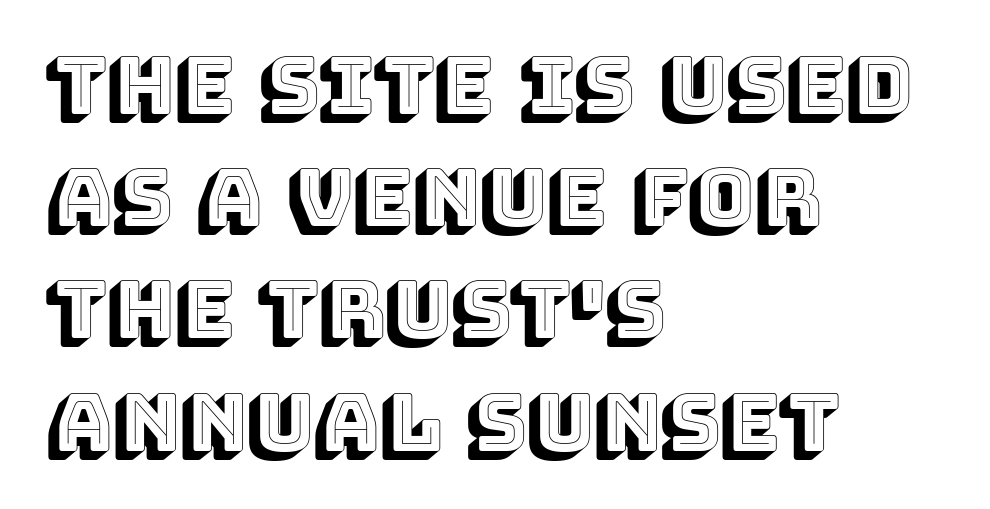
{"italic": "no", "width": "normal", "x_height": "large", "monospaced": "no", "underline": "no", "align": "left", "line_spacing": "normal", "line_spacing_ratio": 1.42, "letter_spacing": "normal", "letter_spacing_em": 0.0, "glyph_px": 79}
